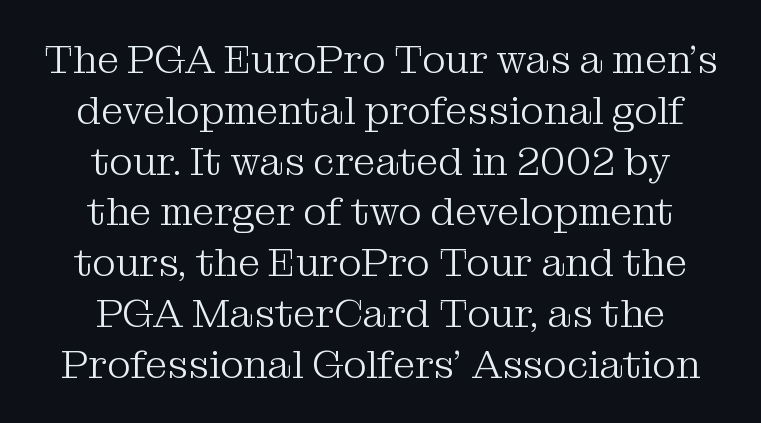
{"serif": "yes", "italic": "no", "bold": "no", "weight": "light", "width": "normal", "stroke_contrast": "medium", "x_height": "medium", "monospaced": "no", "underline": "no", "align": "center", "line_spacing": "normal", "line_spacing_ratio": 1.27, "letter_spacing": "normal", "letter_spacing_em": 0.0, "glyph_px": 40}
